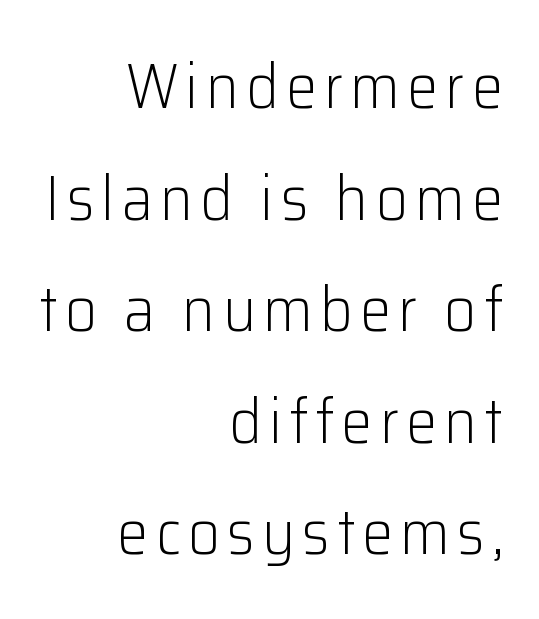
Q: Is the text bold? A: No.
Q: Is the text italic (slanted)? A: No, it is upright.
Q: Is the typeface a serif or a sans-serif typeface? A: Sans-serif.
Q: Is the text underlined? A: No.
Q: How is the paragraph aligned? A: Right-aligned.
Q: Width (condensed, normal, or wide)? A: Normal.
Q: Stroke contrast? A: Low.
Q: x-height? A: Medium.
Q: Monospaced? A: No.
